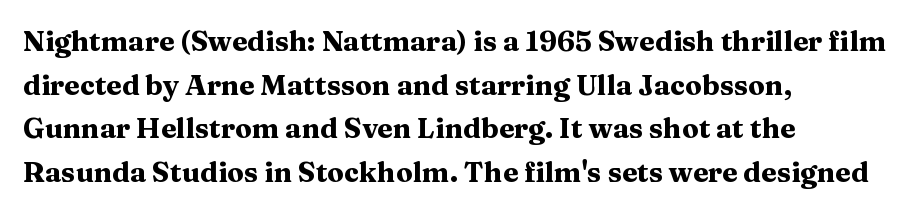
The paragraph shown leans on its left margin. Does the type have serifs? Yes, each stem ends in a small foot. A clean baseline with only descenders dipping below it. Reading down the column, the eye jumps a familiar distance to each next line.
